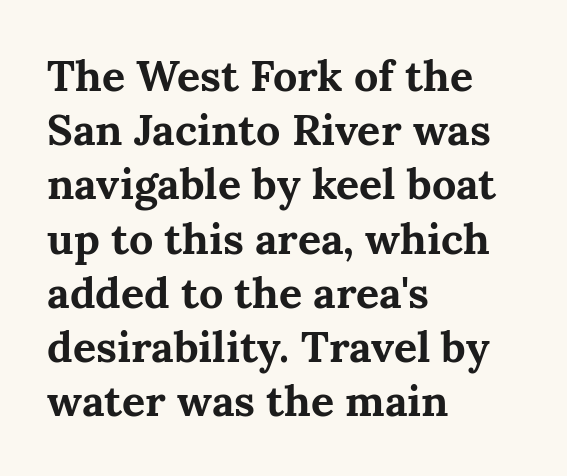
{"serif": "yes", "italic": "no", "bold": "yes", "weight": "bold", "width": "normal", "stroke_contrast": "medium", "x_height": "medium", "monospaced": "no", "underline": "no", "align": "left", "line_spacing": "normal", "line_spacing_ratio": 1.26, "letter_spacing": "normal", "letter_spacing_em": 0.0, "glyph_px": 43}
